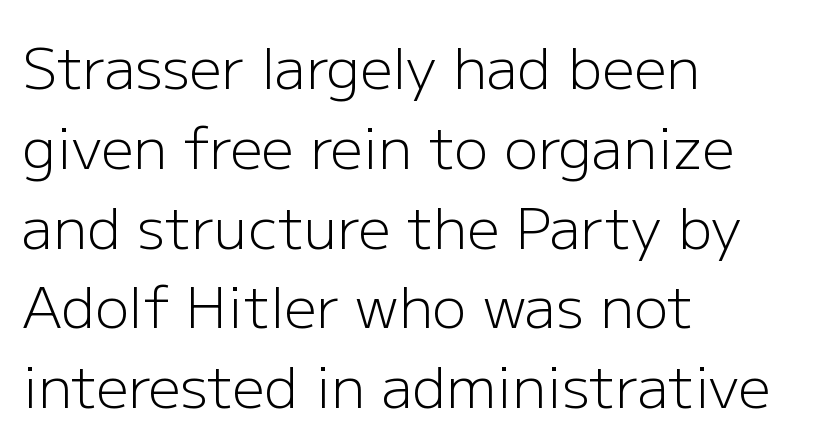
{"serif": "no", "italic": "no", "bold": "no", "weight": "light", "width": "normal", "stroke_contrast": "low", "x_height": "medium", "monospaced": "no", "underline": "no", "align": "left", "line_spacing": "normal", "line_spacing_ratio": 1.4, "letter_spacing": "normal", "letter_spacing_em": 0.0, "glyph_px": 57}
